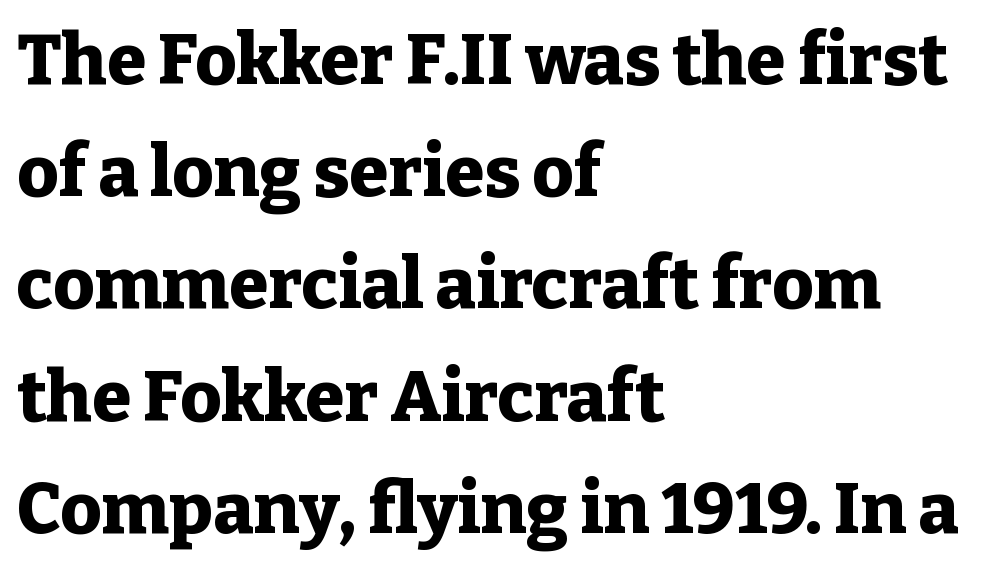
Q: Is the text bold? A: Yes.
Q: Is the text italic (slanted)? A: No, it is upright.
Q: Is the typeface a serif or a sans-serif typeface? A: Serif.
Q: Is the text underlined? A: No.
Q: How is the paragraph aligned? A: Left-aligned.
Q: Is the spacing between letters normal or unusually wide? A: Normal.
Q: Is the spacing between lines tight, normal or loose? A: Normal.
Q: Width (condensed, normal, or wide)? A: Normal.
Q: Stroke contrast? A: Low.
Q: x-height? A: Medium.
Q: Monospaced? A: No.
